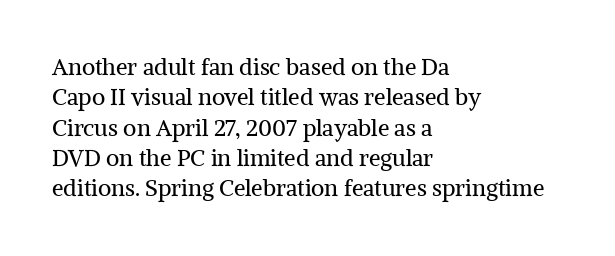
The space directly below the letters is spotless. Caption: standard tracking, unaltered. Vertically, the passage feels balanced, rows spaced as you'd expect. Does the lettering tilt? It doesn't — this is upright.
